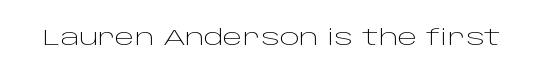
{"italic": "no", "bold": "no", "underline": "no", "letter_spacing": "normal", "letter_spacing_em": 0.0, "glyph_px": 21}
